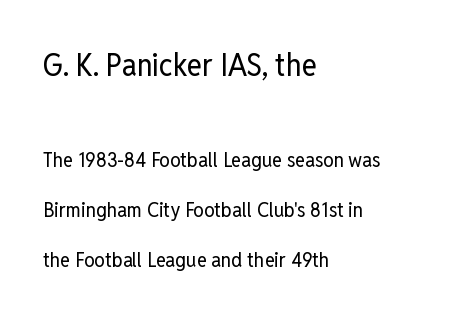
{"serif": "no", "italic": "no", "bold": "no", "weight": "regular", "width": "condensed", "stroke_contrast": "low", "x_height": "medium", "monospaced": "no", "underline": "no", "align": "left", "line_spacing": "loose", "line_spacing_ratio": 2.38, "letter_spacing": "normal", "letter_spacing_em": 0.0, "larger_block": "first", "size_ratio": 1.52, "glyph_px": 32}
